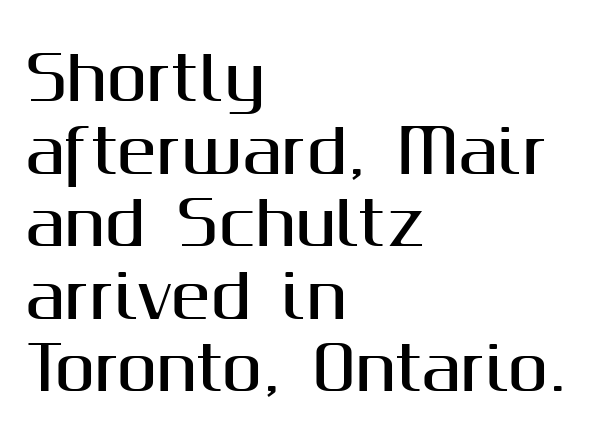
Here the designer chose a conventional face with non-uniform glyph widths. The typeface chosen for these lines omits serifs. These lines keep a tight, regular rhythm from letter to letter. Reading down the block, your eye returns to a fixed left position each line. The foot of each line stays bare and open. No italicization has been applied; the sample stays upright.
